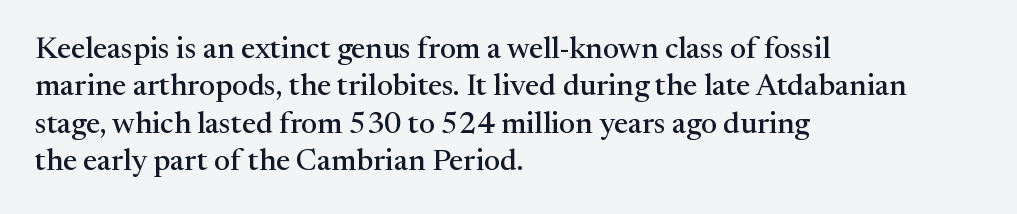
These lines are rendered in a variable-pitch font. These lines stack with their left ends in a neat column. Observe the ordinary spacing: letters are neighbours, not strangers. Successive baselines arrive at the customary interval.
